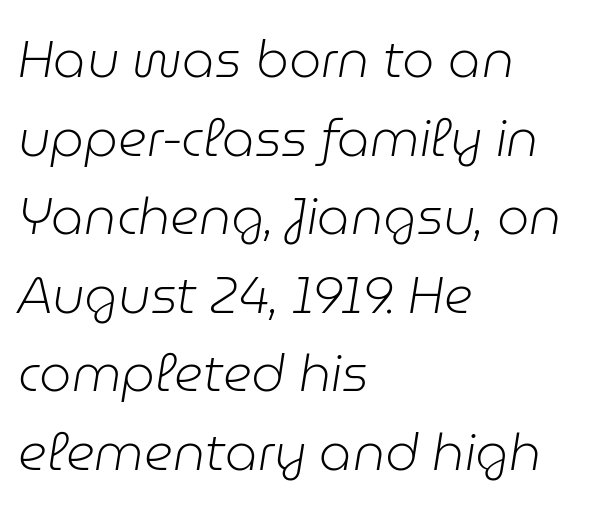
Q: Is the text bold? A: No.
Q: Is the text italic (slanted)? A: Yes, it leans right by about 9 degrees.
Q: Is the text underlined? A: No.
Q: How is the paragraph aligned? A: Left-aligned.
Q: Is the spacing between letters normal or unusually wide? A: Normal.
Q: Is the spacing between lines tight, normal or loose? A: Normal.
Q: Width (condensed, normal, or wide)? A: Normal.
Q: Stroke contrast? A: Low.
Q: x-height? A: Medium.
Q: Monospaced? A: No.
